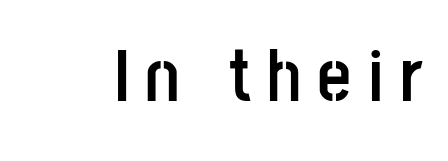
A sans-serif font was chosen for this passage. Think of a printed novel: that variable character pitch is what you see here. Compared with typical body copy, the letter spacing here is much looser. Students, this is bold: see how much ink each stroke carries.
